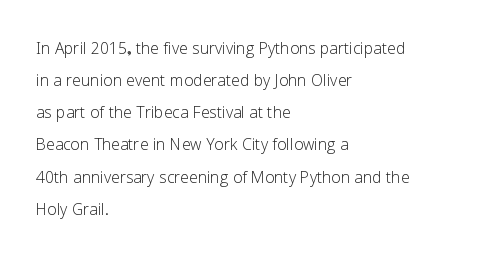
The image shows 21 px text type, upright; set left-aligned, normal line spacing (1.53x), normal letter spacing, not underlined.
